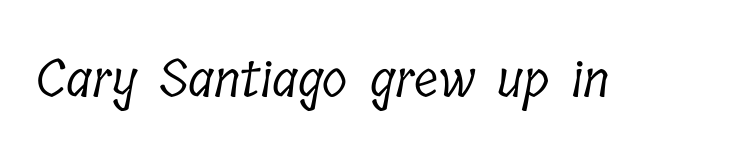
Q: Is the text bold? A: No.
Q: Is the typeface a serif or a sans-serif typeface? A: Serif.
Q: Is the text underlined? A: No.
Q: Is the spacing between letters normal or unusually wide? A: Normal.
Q: Width (condensed, normal, or wide)? A: Condensed.
Q: Stroke contrast? A: Low.
Q: x-height? A: Medium.
Q: Monospaced? A: No.
